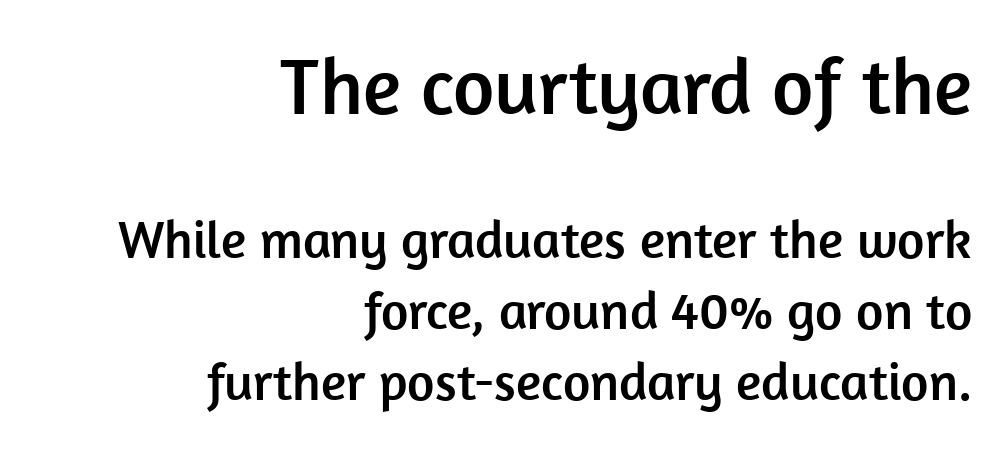
Q: Is the text italic (slanted)? A: No, it is upright.
Q: Is the typeface a serif or a sans-serif typeface? A: Sans-serif.
Q: Is the text underlined? A: No.
Q: How is the paragraph aligned? A: Right-aligned.
Q: Is the spacing between letters normal or unusually wide? A: Normal.
Q: Is the spacing between lines tight, normal or loose? A: Normal.
Q: Which block of text is set in a larger size, the first (top) or the second (bottom)? A: The first (top) one.
Q: Width (condensed, normal, or wide)? A: Normal.
Q: Stroke contrast? A: Low.
Q: x-height? A: Medium.
Q: Monospaced? A: No.
